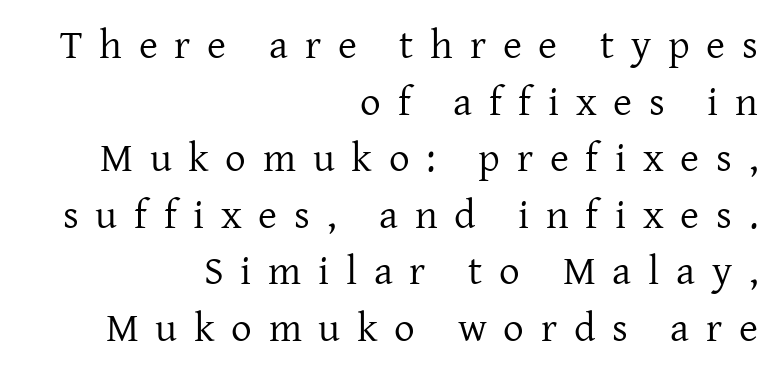
The image shows 41 px regular-weight serif type, upright; set right-aligned, normal line spacing (1.38x), unusually wide letter spacing (+0.41 em), not underlined; low stroke contrast and a medium x-height.
